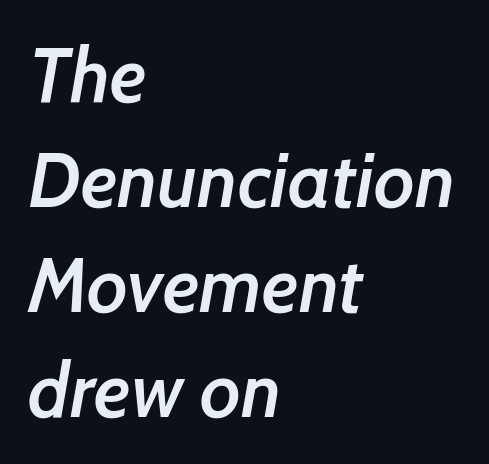
{"serif": "no", "bold": "semi", "weight": "semibold", "width": "normal", "stroke_contrast": "low", "x_height": "medium", "monospaced": "no", "underline": "no", "align": "left", "line_spacing": "normal", "line_spacing_ratio": 1.38, "letter_spacing": "normal", "letter_spacing_em": 0.0, "glyph_px": 76}
